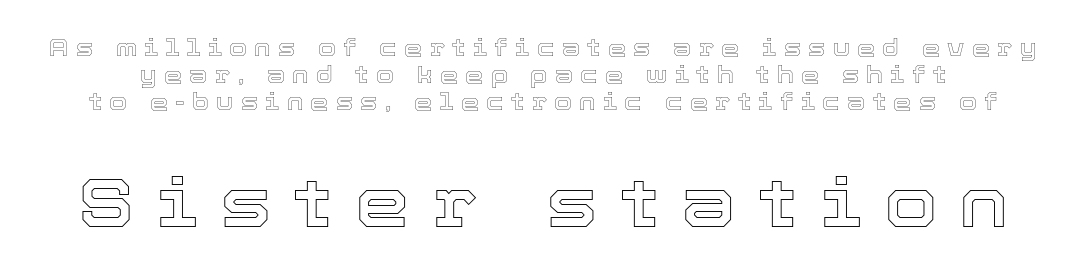
This sample uses expanded letter spacing, leaving extra air between glyphs. Underlining? Definitely not there. This is roman type, the default non-slanted kind. The letters advance in unequal steps, a hallmark of proportional type.
